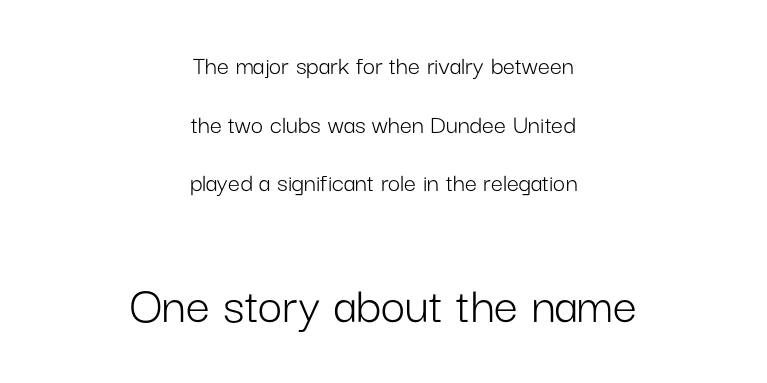
{"serif": "no", "italic": "no", "bold": "no", "weight": "light", "width": "normal", "stroke_contrast": "low", "x_height": "medium", "monospaced": "no", "underline": "no", "align": "center", "line_spacing": "loose", "line_spacing_ratio": 2.17, "letter_spacing": "normal", "letter_spacing_em": 0.0, "larger_block": "second", "size_ratio": 2.0, "glyph_px": 54}
